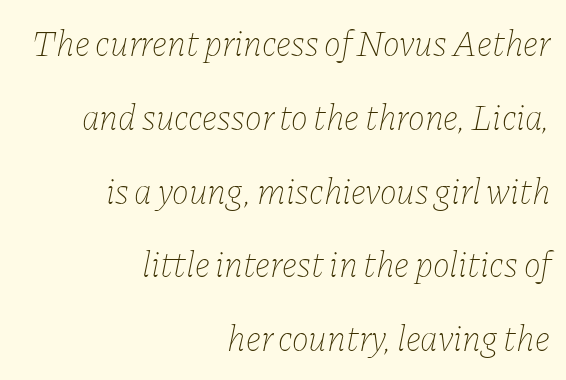
The image shows 36 px thin type, italic (leaning right); set right-aligned, loose line spacing (2.05x), normal letter spacing, not underlined; low stroke contrast and a medium x-height.
